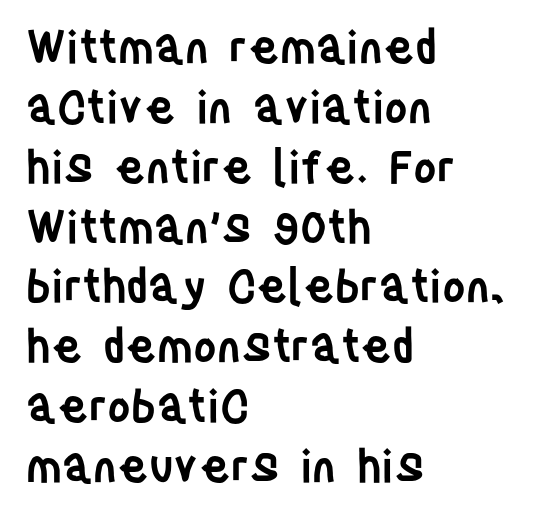
The gaps between neighbouring characters are ordinary and unremarkable. Does the leading feel generous? No, just average. One-word summary of the alignment: left. The letters stand straight up with perfectly vertical stems. Decoration check: the copy has no underline. Emphasis by weight is partial: semibold.
